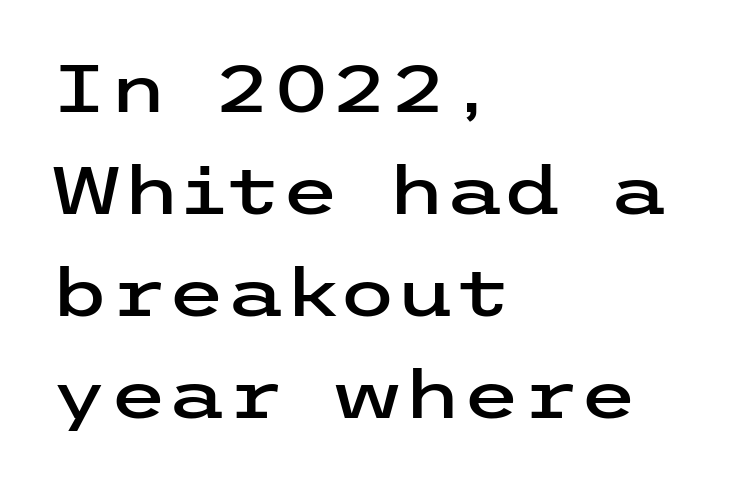
Check the space under the baseline: it is left empty. Regular leading. Ordinary non-slanted type is in use. If you drew a ruler down the left edge, every line would touch it. Does the type have serifs? No, each stem ends abruptly.
